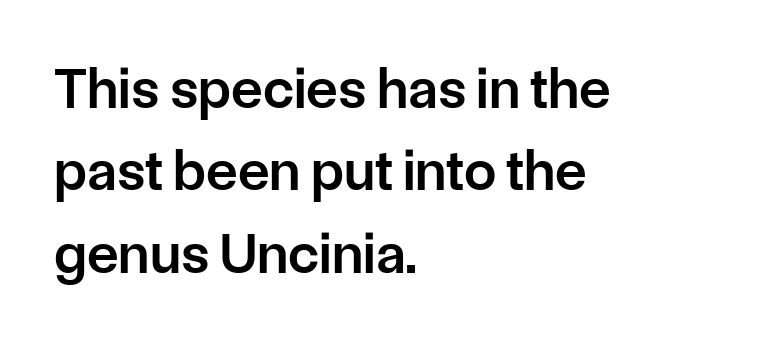
Q: Is the text bold? A: Semi-bold.
Q: Is the text italic (slanted)? A: No, it is upright.
Q: Is the typeface a serif or a sans-serif typeface? A: Sans-serif.
Q: Is the text underlined? A: No.
Q: How is the paragraph aligned? A: Left-aligned.
Q: Is the spacing between letters normal or unusually wide? A: Normal.
Q: Is the spacing between lines tight, normal or loose? A: Normal.
Q: Width (condensed, normal, or wide)? A: Normal.
Q: Stroke contrast? A: Low.
Q: x-height? A: Medium.
Q: Monospaced? A: No.
